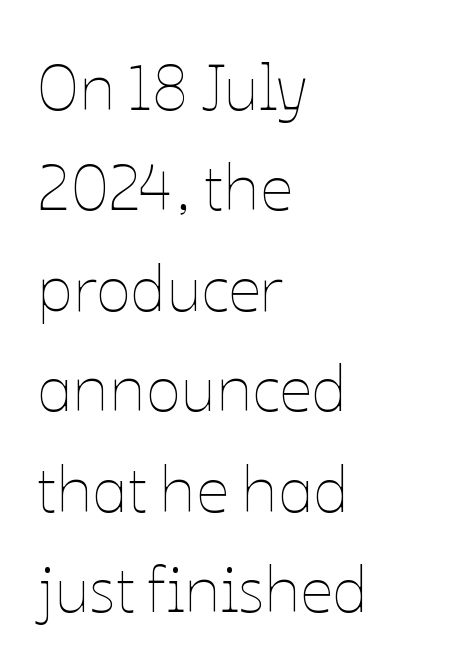
{"italic": "no", "bold": "no", "weight": "thin", "width": "normal", "stroke_contrast": "low", "x_height": "medium", "monospaced": "no", "underline": "no", "align": "left", "line_spacing": "normal", "line_spacing_ratio": 1.57, "letter_spacing": "normal", "letter_spacing_em": 0.0, "glyph_px": 64}
